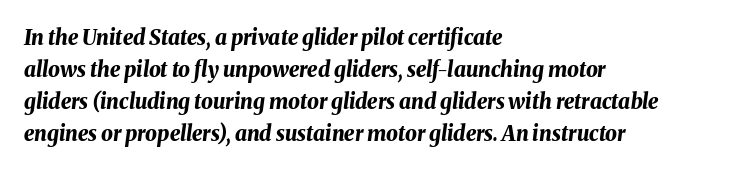
Q: Is the text bold? A: Yes.
Q: Is the text italic (slanted)? A: Yes, it leans right by about 8 degrees.
Q: Is the text underlined? A: No.
Q: How is the paragraph aligned? A: Left-aligned.
Q: Is the spacing between letters normal or unusually wide? A: Normal.
Q: Is the spacing between lines tight, normal or loose? A: Normal.
